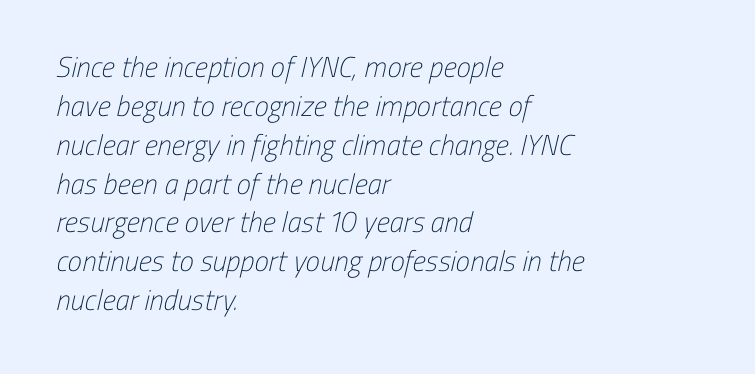
In terms of letterspacing, this is plain default setting. A quiet, ordinary-to-light weight characterises the typeface. Proportional: the letters do not fall into vertical columns. Clear beneath every line of the passage. Unlike a traditional serif, this face leaves its strokes unadorned. A student would call this left alignment; a typographer would say flush left, rag right.
